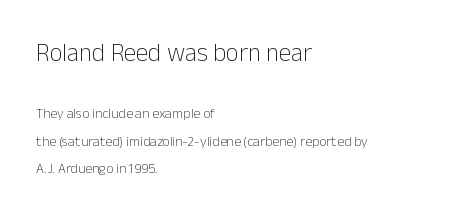
Q: Is the text bold? A: No.
Q: Is the text italic (slanted)? A: No, it is upright.
Q: Is the text underlined? A: No.
Q: How is the paragraph aligned? A: Left-aligned.
Q: Is the spacing between letters normal or unusually wide? A: Normal.
Q: Is the spacing between lines tight, normal or loose? A: Loose.
Q: Which block of text is set in a larger size, the first (top) or the second (bottom)? A: The first (top) one.
